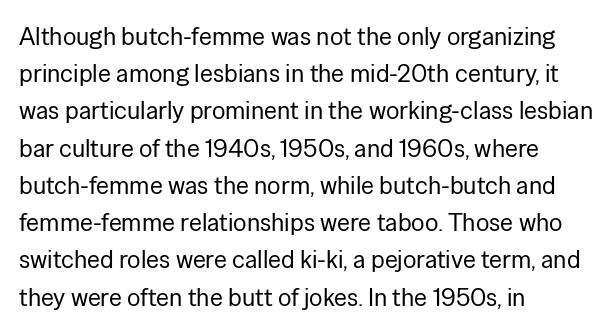
{"italic": "no", "bold": "no", "underline": "no", "align": "left", "line_spacing": "normal", "line_spacing_ratio": 1.49, "letter_spacing": "normal", "letter_spacing_em": 0.0, "glyph_px": 25}
